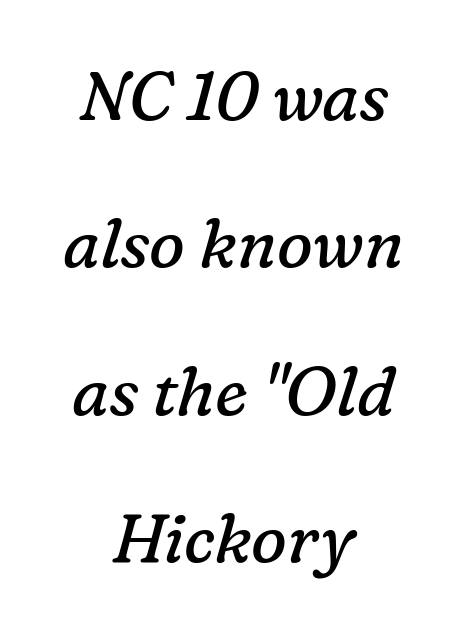
Q: Is the text bold? A: No.
Q: Is the text italic (slanted)? A: Yes, it leans right by about 16 degrees.
Q: Is the typeface a serif or a sans-serif typeface? A: Serif.
Q: Is the text underlined? A: No.
Q: How is the paragraph aligned? A: Centered.
Q: Is the spacing between letters normal or unusually wide? A: Normal.
Q: Is the spacing between lines tight, normal or loose? A: Loose.
Q: Width (condensed, normal, or wide)? A: Normal.
Q: Stroke contrast? A: Low.
Q: x-height? A: Medium.
Q: Monospaced? A: No.
